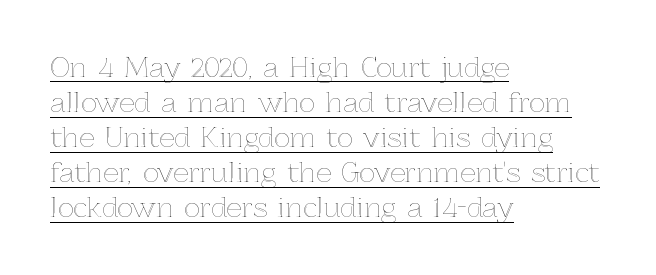
Does a line run under the words? Yes, clearly. Short and long lines alike share a common starting point at left. Ordinary non-slanted type is in use. Honestly, the row spacing looks completely unremarkable. In terms of letterspacing, this is plain default setting.
